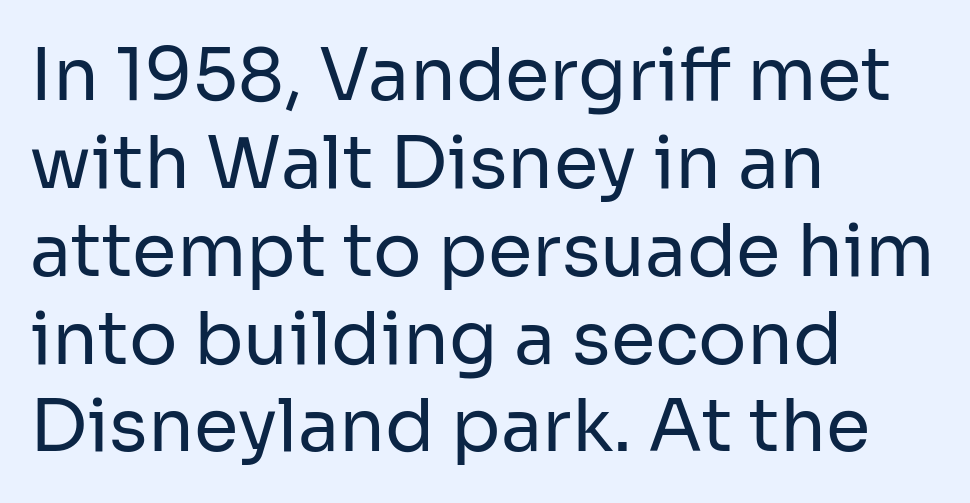
The space beneath each line is pristine and unruled. Nothing sits at the stroke ends, so this counts as sans-serif. Ascenders rise straight up at ninety degrees. This is not heavy type; no bold has been used.
